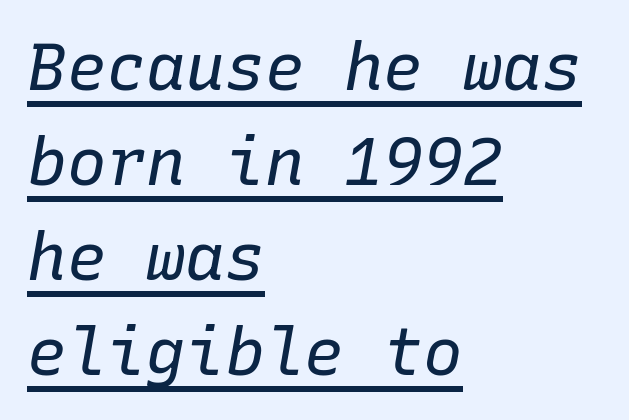
The image shows 66 px regular-weight type, italic (leaning right), monospaced; set left-aligned, normal line spacing (1.44x), normal letter spacing, underlined; low stroke contrast and a medium x-height.
